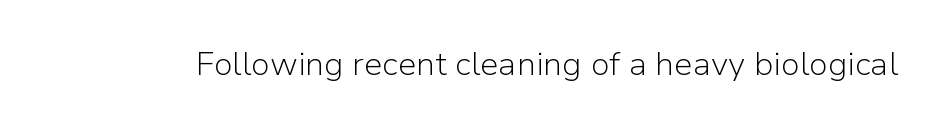
The glyphs in this specimen are sans serif. The cut favours lightness, reaching ordinary text weight at its darkest. Is this a fixed-width face? No — the glyphs have proportional, varying widths. Every stem runs plumb, perpendicular to the baseline. Rule under the text: the space is simply empty.
